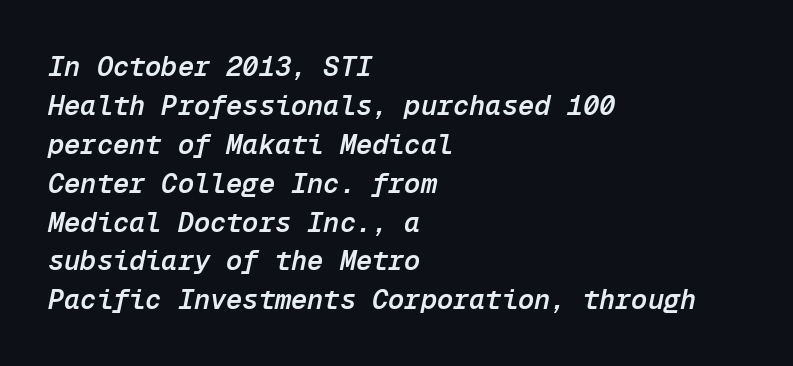
A fair bit of extra ink — the face is semibold, not bold. When letters slant like this, we call the style italic. Standard letterfit; no display-style spreading of the glyphs. Quick note: interline space is typical. Each row of text sits above clean, open space.
